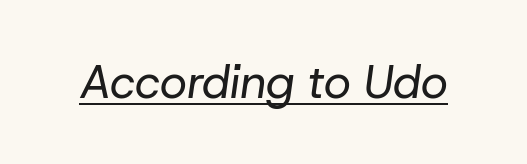
The image shows 46 px regular-weight type, italic (leaning right); set normal letter spacing, underlined; low stroke contrast and a medium x-height.
